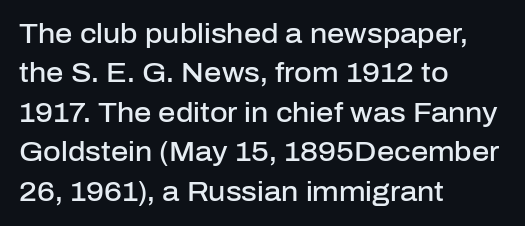
{"italic": "no", "bold": "semi", "underline": "no", "align": "left", "line_spacing": "normal", "line_spacing_ratio": 1.46, "letter_spacing": "normal", "letter_spacing_em": 0.0, "glyph_px": 27}
